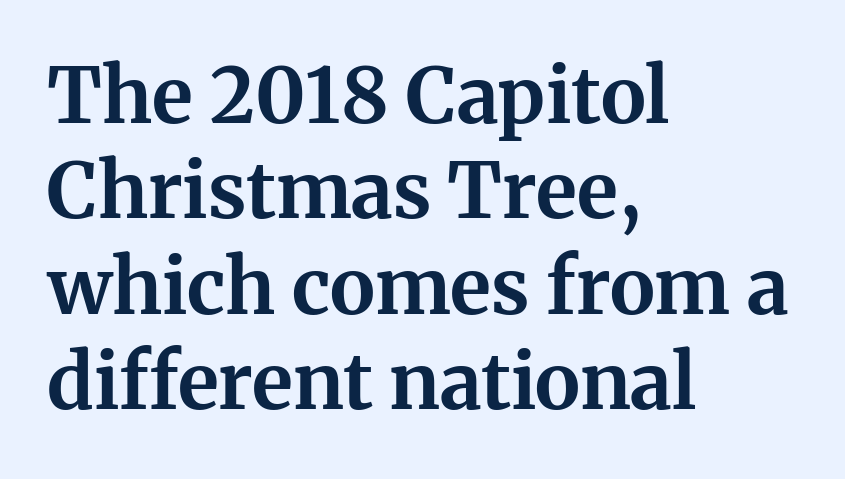
{"serif": "yes", "italic": "no", "bold": "yes", "weight": "bold", "width": "normal", "stroke_contrast": "medium", "x_height": "medium", "monospaced": "no", "underline": "no", "align": "left", "line_spacing_ratio": 1.24, "letter_spacing": "normal", "letter_spacing_em": 0.0, "glyph_px": 77}
